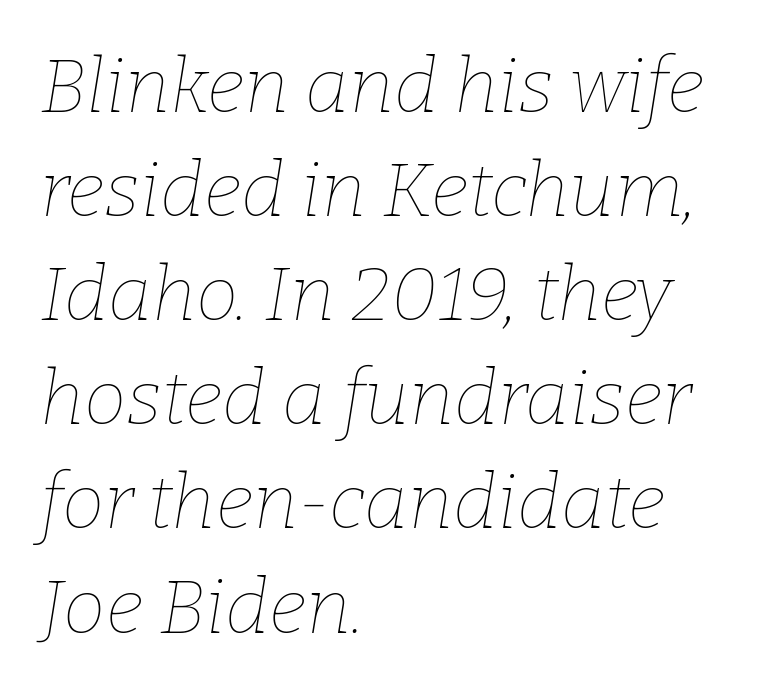
{"italic": "yes", "lean": "right", "slant_degrees": 9, "bold": "no", "weight": "thin", "width": "normal", "stroke_contrast": "low", "x_height": "medium", "monospaced": "no", "underline": "no", "align": "left", "line_spacing": "normal", "line_spacing_ratio": 1.37, "letter_spacing": "normal", "letter_spacing_em": 0.0, "glyph_px": 76}
